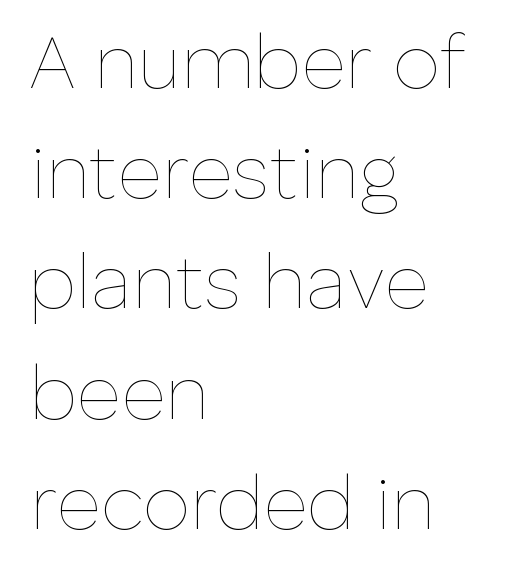
Q: Is the text bold? A: No.
Q: Is the text italic (slanted)? A: No, it is upright.
Q: Is the text underlined? A: No.
Q: How is the paragraph aligned? A: Left-aligned.
Q: Is the spacing between letters normal or unusually wide? A: Normal.
Q: Is the spacing between lines tight, normal or loose? A: Normal.
Q: Width (condensed, normal, or wide)? A: Normal.
Q: Stroke contrast? A: Low.
Q: x-height? A: Medium.
Q: Monospaced? A: No.
